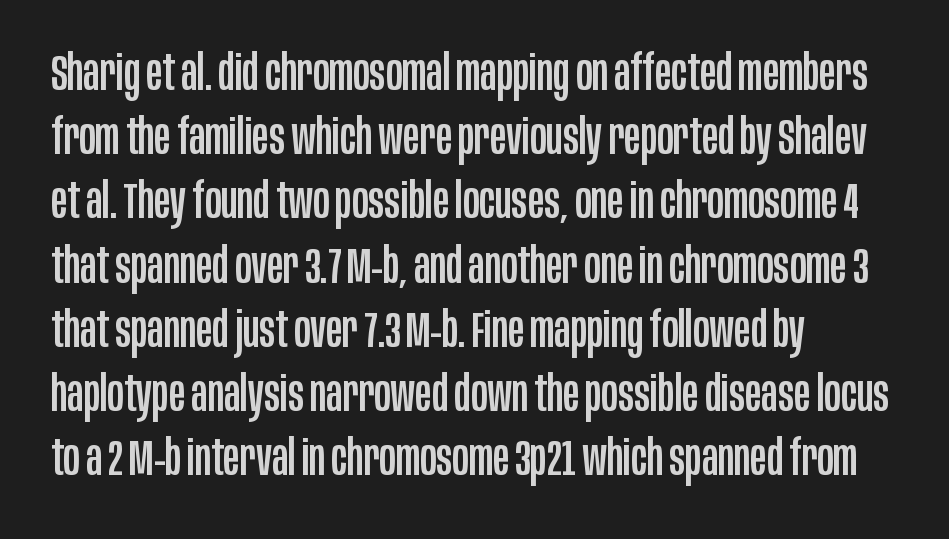
Q: Is the text italic (slanted)? A: No, it is upright.
Q: Is the typeface a serif or a sans-serif typeface? A: Sans-serif.
Q: Is the text underlined? A: No.
Q: How is the paragraph aligned? A: Left-aligned.
Q: Is the spacing between letters normal or unusually wide? A: Normal.
Q: Is the spacing between lines tight, normal or loose? A: Normal.
Q: Width (condensed, normal, or wide)? A: Condensed.
Q: Stroke contrast? A: Low.
Q: x-height? A: Large.
Q: Monospaced? A: No.
